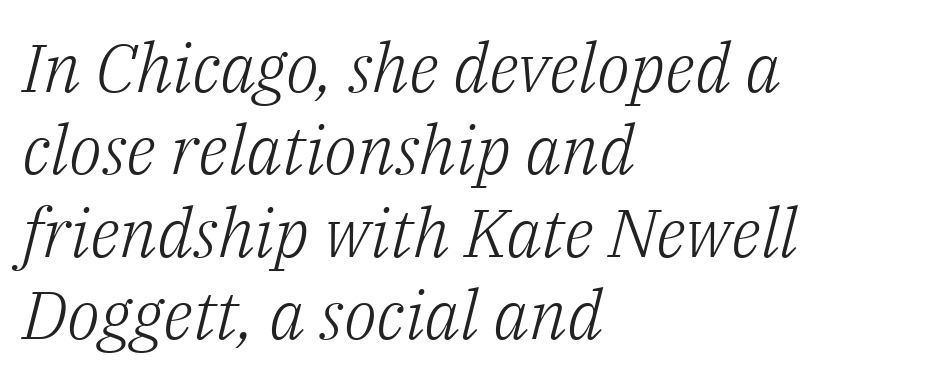
Q: Is the text bold? A: No.
Q: Is the text italic (slanted)? A: Yes, it leans right by about 14 degrees.
Q: Is the typeface a serif or a sans-serif typeface? A: Serif.
Q: Is the text underlined? A: No.
Q: How is the paragraph aligned? A: Left-aligned.
Q: Is the spacing between letters normal or unusually wide? A: Normal.
Q: Width (condensed, normal, or wide)? A: Normal.
Q: Stroke contrast? A: Low.
Q: x-height? A: Medium.
Q: Monospaced? A: No.
